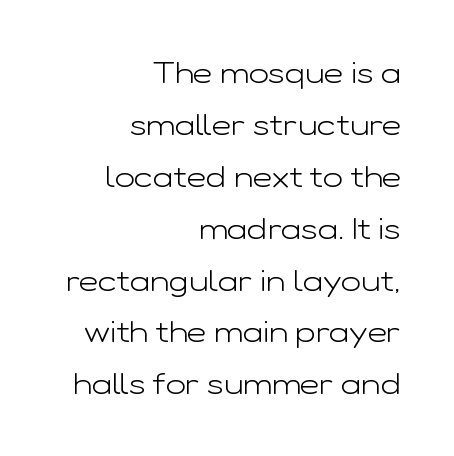
Which margin do the lines hug? The right one — the left edge is uneven. Between one letter and the next there's only the usual sliver of space. The area under the type is left untouched. Stems here are at most as thick as an everyday book face.
